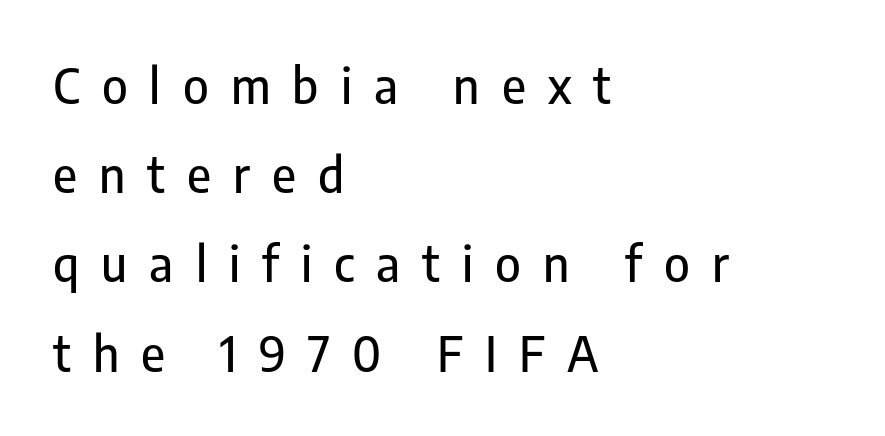
Q: Is the text italic (slanted)? A: No, it is upright.
Q: Is the typeface a serif or a sans-serif typeface? A: Sans-serif.
Q: Is the text underlined? A: No.
Q: How is the paragraph aligned? A: Left-aligned.
Q: Is the spacing between letters normal or unusually wide? A: Unusually wide.
Q: Width (condensed, normal, or wide)? A: Condensed.
Q: Stroke contrast? A: Low.
Q: x-height? A: Medium.
Q: Monospaced? A: No.
